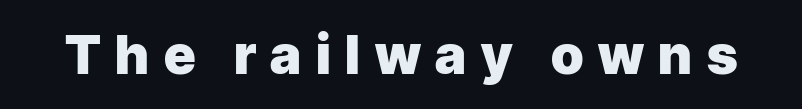
The image shows 54 px heavy sans-serif type, upright; set unusually wide letter spacing (+0.27 em), not underlined; low stroke contrast and a medium x-height.
